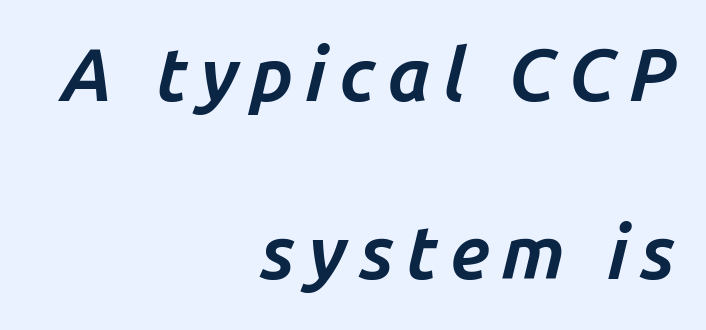
Q: Is the text bold? A: Yes.
Q: Is the text italic (slanted)? A: Yes, it leans right by about 14 degrees.
Q: Is the text underlined? A: No.
Q: How is the paragraph aligned? A: Right-aligned.
Q: Is the spacing between lines tight, normal or loose? A: Loose.
Q: Width (condensed, normal, or wide)? A: Normal.
Q: Stroke contrast? A: Low.
Q: x-height? A: Medium.
Q: Monospaced? A: No.
